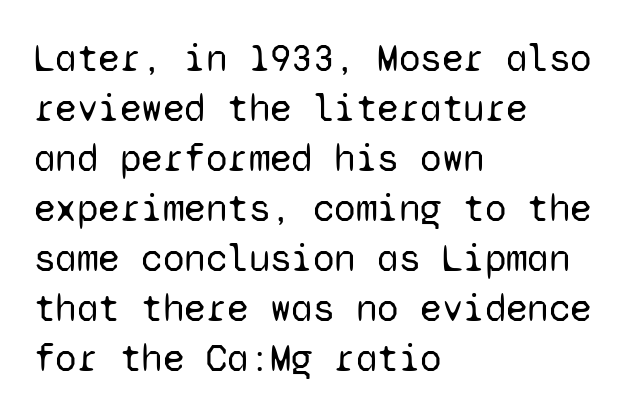
The image shows 39 px regular-weight sans-serif type, upright, monospaced; set left-aligned, normal line spacing (1.28x), normal letter spacing, not underlined; low stroke contrast and a medium x-height.
